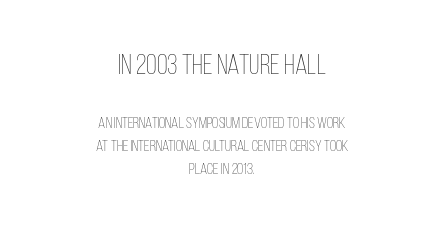
{"italic": "no", "bold": "no", "weight": "thin", "width": "condensed", "stroke_contrast": "low", "x_height": "large", "monospaced": "no", "underline": "no", "align": "center", "line_spacing": "normal", "line_spacing_ratio": 1.45, "letter_spacing": "normal", "letter_spacing_em": 0.0, "larger_block": "first", "size_ratio": 1.75, "glyph_px": 28}
